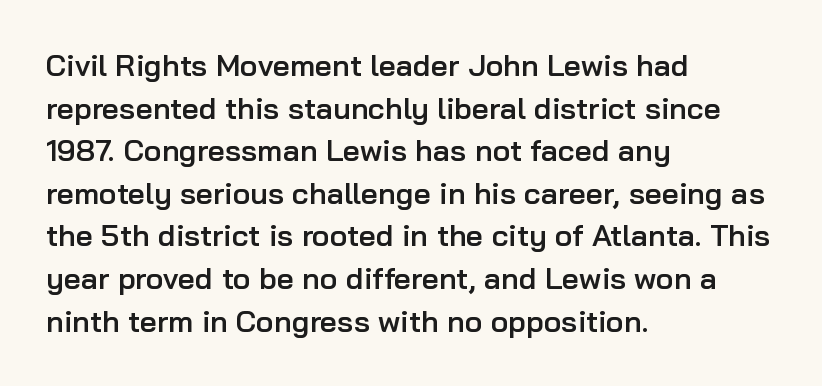
Q: Is the text bold? A: Semi-bold.
Q: Is the text italic (slanted)? A: No, it is upright.
Q: Is the typeface a serif or a sans-serif typeface? A: Sans-serif.
Q: Is the text underlined? A: No.
Q: How is the paragraph aligned? A: Left-aligned.
Q: Is the spacing between letters normal or unusually wide? A: Normal.
Q: Is the spacing between lines tight, normal or loose? A: Normal.
Q: Width (condensed, normal, or wide)? A: Normal.
Q: Stroke contrast? A: Low.
Q: x-height? A: Medium.
Q: Monospaced? A: No.
